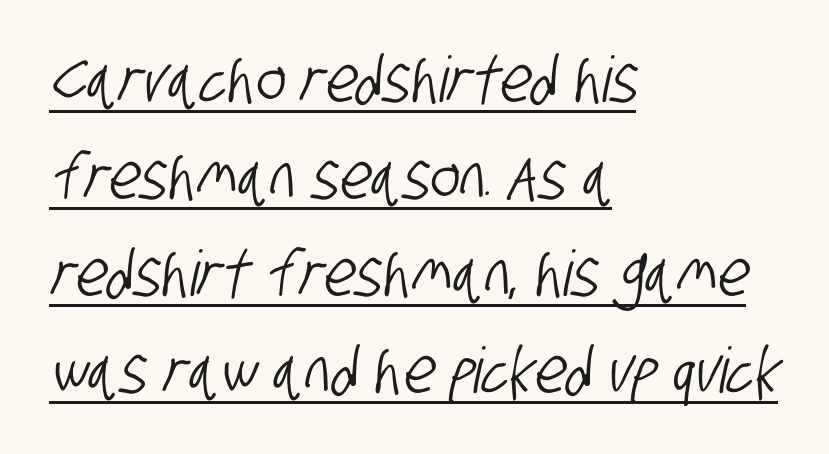
Q: Is the typeface a serif or a sans-serif typeface? A: Sans-serif.
Q: Is the text underlined? A: Yes.
Q: How is the paragraph aligned? A: Left-aligned.
Q: Is the spacing between letters normal or unusually wide? A: Normal.
Q: Is the spacing between lines tight, normal or loose? A: Normal.
Q: Width (condensed, normal, or wide)? A: Condensed.
Q: Stroke contrast? A: Low.
Q: x-height? A: Large.
Q: Monospaced? A: No.
